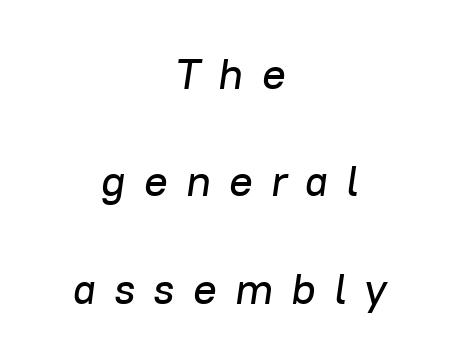
The image shows 44 px text type, italic (leaning right); set centered, loose line spacing (2.44x), unusually wide letter spacing (+0.41 em), not underlined; low stroke contrast and a medium x-height.
